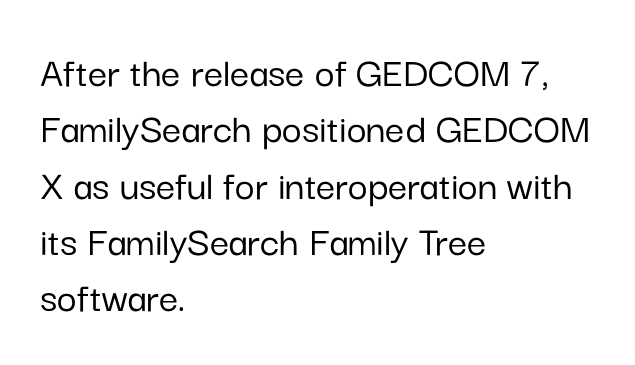
The lettering holds an erect, upright posture throughout. Does the type have serifs? No, each stem ends abruptly. Note the varied advance widths — an 'i' is clearly narrower than an 'm'. Normally led — the rows are evenly, conventionally spaced.
